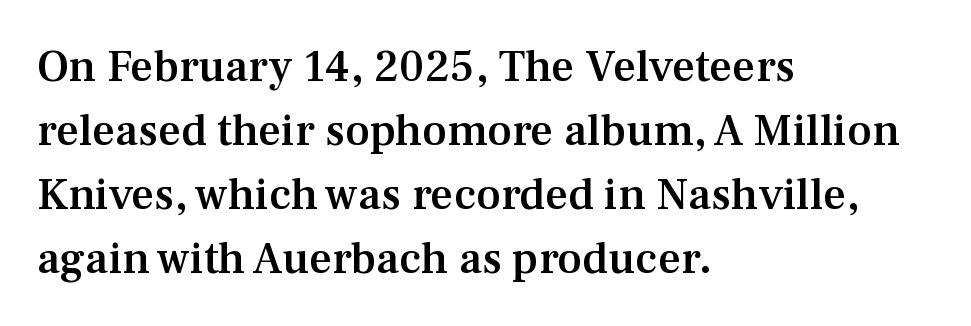
The image shows 45 px semibold serif type, upright; set left-aligned, normal line spacing (1.42x), normal letter spacing, not underlined; medium stroke contrast and a medium x-height.
